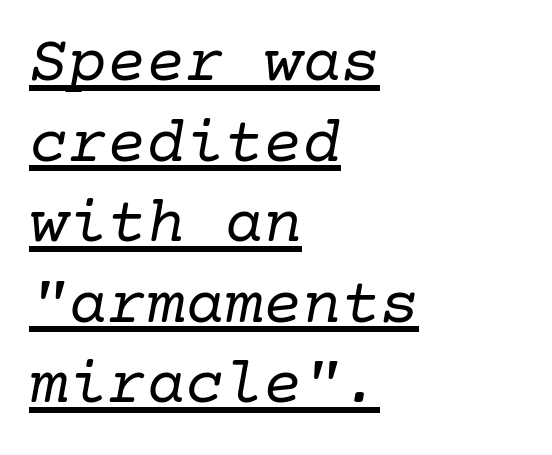
{"serif": "yes", "italic": "yes", "lean": "right", "slant_degrees": 10, "bold": "no", "weight": "regular", "width": "normal", "stroke_contrast": "low", "x_height": "medium", "underline": "yes", "align": "left", "line_spacing_ratio": 1.24, "letter_spacing": "normal", "letter_spacing_em": 0.0, "glyph_px": 65}
